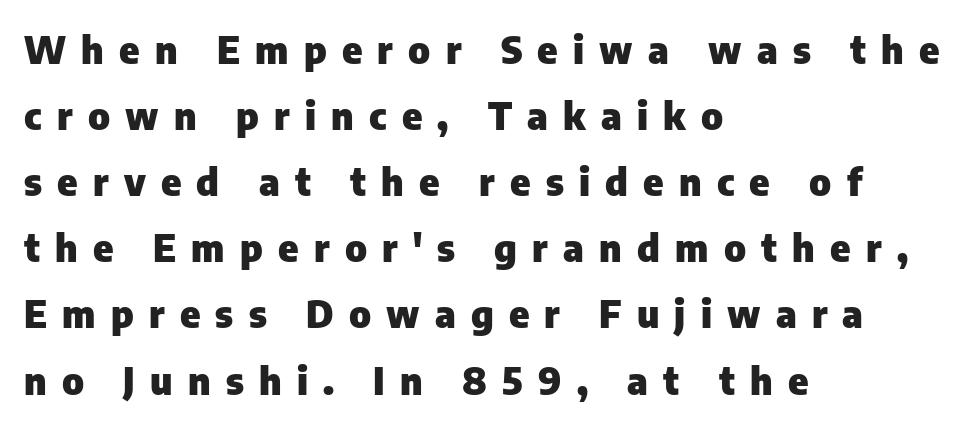
The image shows 38 px heavy sans-serif type, upright; set left-aligned, line spacing 1.74x, unusually wide letter spacing (+0.4 em), not underlined; low stroke contrast and a medium x-height.
